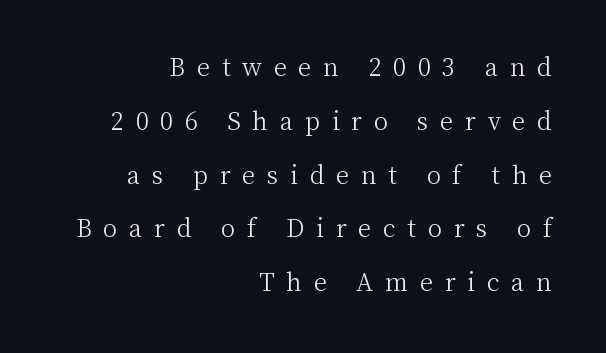
The image shows 24 px text type, upright; set right-aligned, loose line spacing (2.24x), unusually wide letter spacing (+0.49 em), not underlined.
